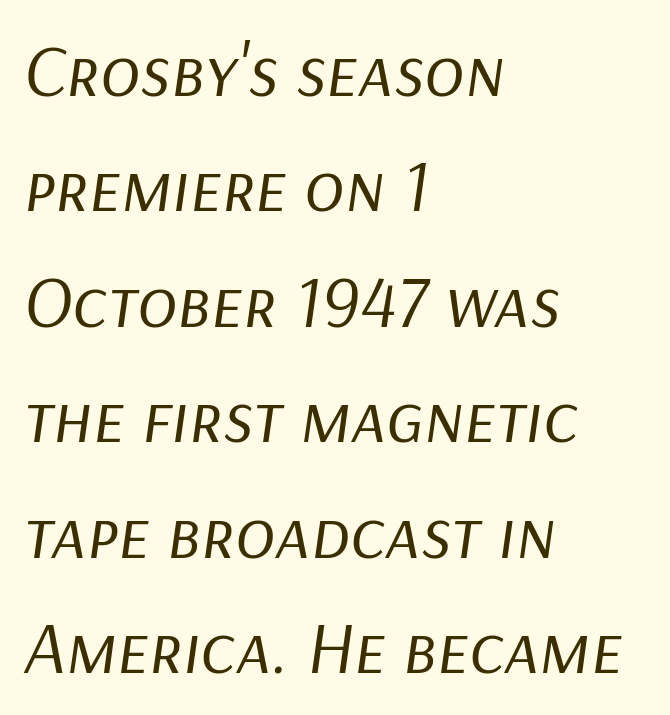
Compared with a typical body face, this is equally light or lighter still. Clear beneath every line of the passage. The ragged edge is on the right, which tells us the setting is flush left. If you measured baseline to baseline, you'd find a middling distance. The face used here is proportionally spaced, like ordinary book or web type. The rendering keeps characters at their native spacing.
